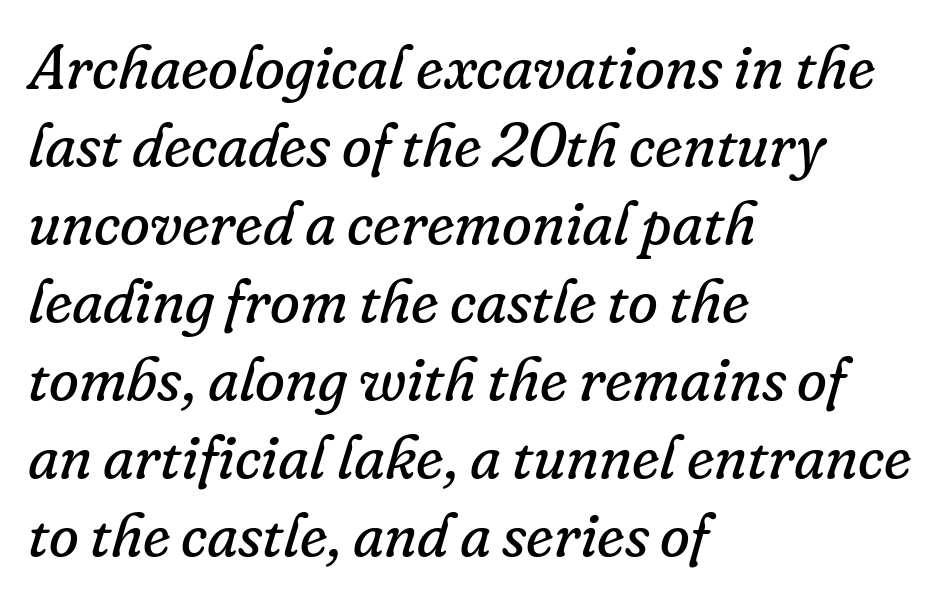
{"serif": "yes", "italic": "yes", "lean": "right", "slant_degrees": 16, "bold": "no", "weight": "regular", "width": "normal", "stroke_contrast": "low", "x_height": "small", "monospaced": "no", "underline": "no", "align": "left", "line_spacing": "normal", "line_spacing_ratio": 1.28, "letter_spacing": "normal", "letter_spacing_em": 0.0, "glyph_px": 61}
